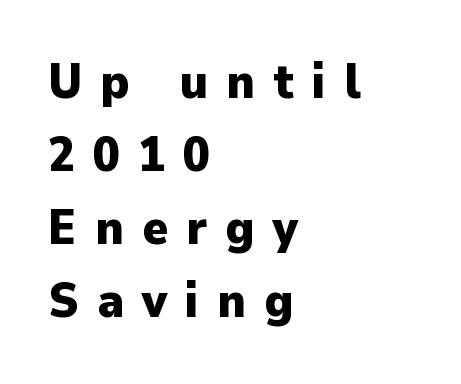
{"serif": "no", "italic": "no", "bold": "yes", "weight": "heavy", "width": "normal", "stroke_contrast": "low", "x_height": "medium", "monospaced": "no", "underline": "no", "align": "left", "line_spacing": "normal", "line_spacing_ratio": 1.49, "letter_spacing": "wide", "letter_spacing_em": 0.37, "glyph_px": 49}
